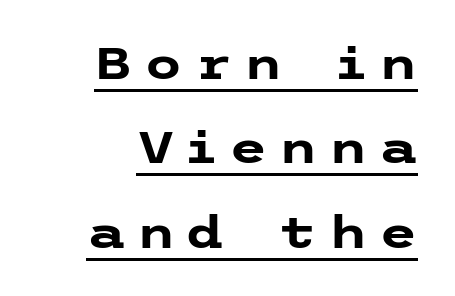
Q: Is the text bold? A: Yes.
Q: Is the text italic (slanted)? A: No, it is upright.
Q: Is the typeface a serif or a sans-serif typeface? A: Sans-serif.
Q: Is the text underlined? A: Yes.
Q: Is the spacing between letters normal or unusually wide? A: Unusually wide.
Q: Is the spacing between lines tight, normal or loose? A: Loose.
Q: Width (condensed, normal, or wide)? A: Wide.
Q: Stroke contrast? A: Low.
Q: x-height? A: Medium.
